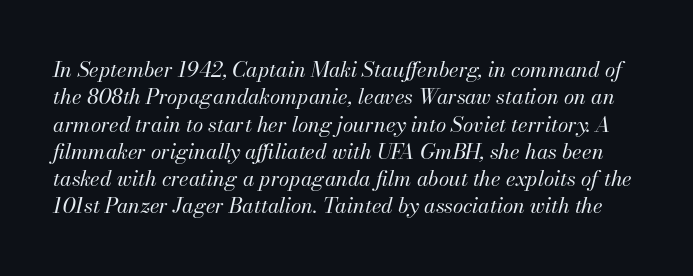
Q: Is the text bold? A: No.
Q: Is the text italic (slanted)? A: Yes, it leans right by about 13 degrees.
Q: Is the text underlined? A: No.
Q: Is the spacing between letters normal or unusually wide? A: Normal.
Q: Is the spacing between lines tight, normal or loose? A: Normal.
